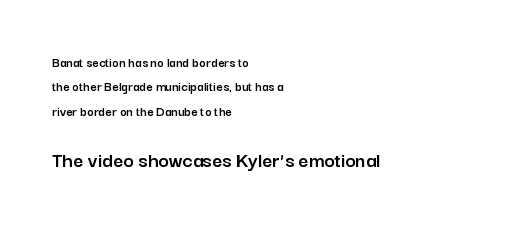
The image shows 22 px text type, upright; set left-aligned, line spacing 1.75x, normal letter spacing, not underlined; the second (bottom) block is 1.57x larger.
